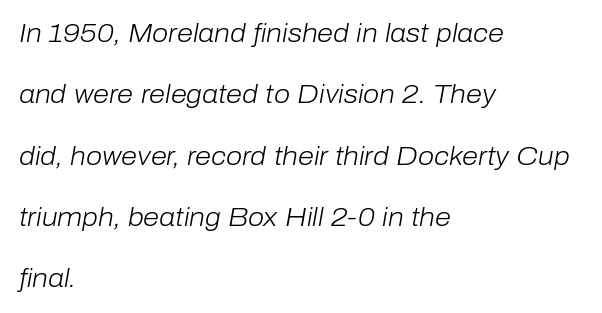
The image shows 26 px text type, italic (leaning right); set left-aligned, loose line spacing (2.36x), normal letter spacing, not underlined.
